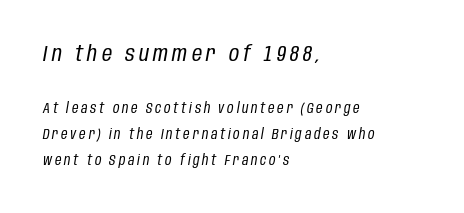
Q: Is the text bold? A: No.
Q: Is the text italic (slanted)? A: Yes, it leans right by about 10 degrees.
Q: Is the text underlined? A: No.
Q: How is the paragraph aligned? A: Left-aligned.
Q: Is the spacing between letters normal or unusually wide? A: Unusually wide.
Q: Which block of text is set in a larger size, the first (top) or the second (bottom)? A: The first (top) one.
